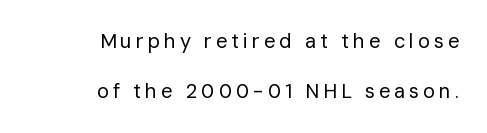
The image shows 20 px text type, upright; set right-aligned, loose line spacing (2.5x), unusually wide letter spacing (+0.2 em), not underlined.
